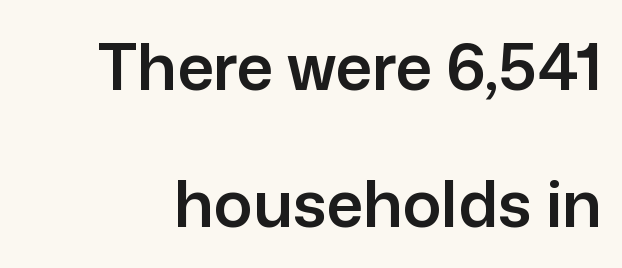
{"serif": "no", "italic": "no", "width": "normal", "stroke_contrast": "low", "x_height": "medium", "monospaced": "no", "underline": "no", "line_spacing": "loose", "line_spacing_ratio": 2.14, "letter_spacing": "normal", "letter_spacing_em": 0.0, "glyph_px": 64}
